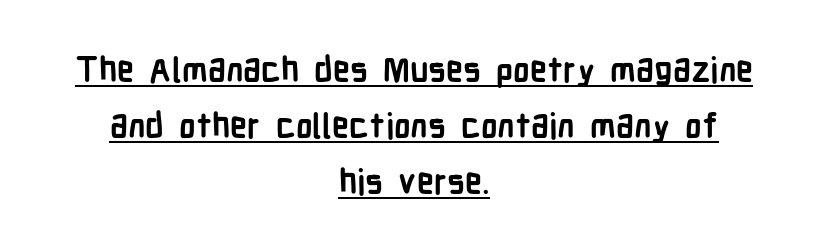
{"serif": "no", "italic": "no", "bold": "yes", "weight": "semibold", "width": "condensed", "stroke_contrast": "low", "x_height": "medium", "monospaced": "no", "underline": "yes", "align": "center", "line_spacing": "normal", "line_spacing_ratio": 1.64, "letter_spacing": "normal", "letter_spacing_em": 0.0, "glyph_px": 34}
